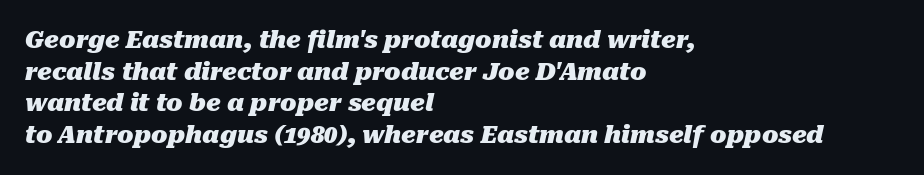
The image shows 24 px bold type, italic (leaning right); set left-aligned, normal line spacing (1.32x), normal letter spacing, not underlined.
